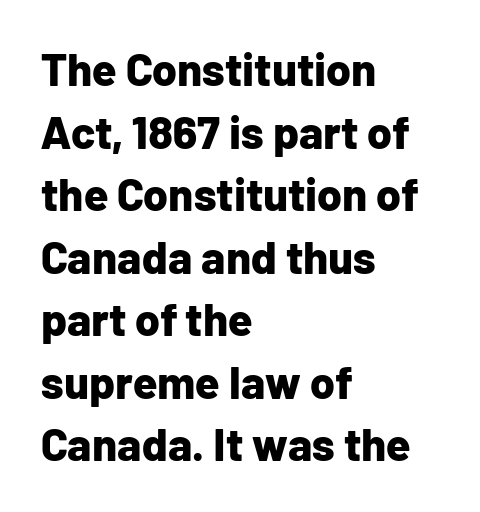
{"serif": "no", "italic": "no", "bold": "yes", "weight": "bold", "width": "normal", "stroke_contrast": "low", "x_height": "medium", "monospaced": "no", "underline": "no", "align": "left", "line_spacing": "normal", "line_spacing_ratio": 1.39, "letter_spacing": "normal", "letter_spacing_em": 0.0, "glyph_px": 45}
